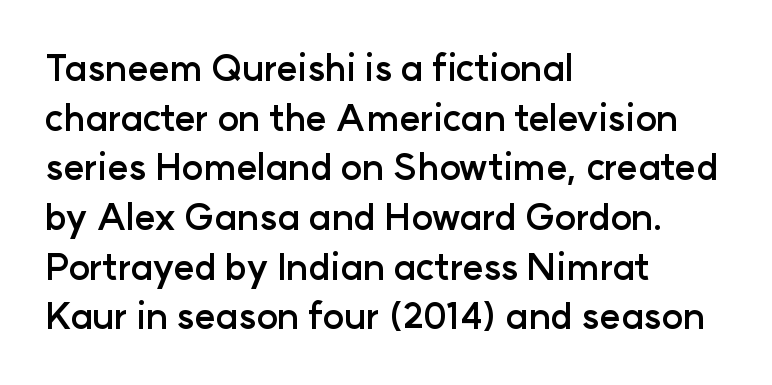
{"serif": "no", "italic": "no", "bold": "yes", "weight": "semibold", "width": "normal", "stroke_contrast": "low", "x_height": "medium", "monospaced": "no", "underline": "no", "align": "left", "line_spacing": "normal", "line_spacing_ratio": 1.38, "letter_spacing": "normal", "letter_spacing_em": 0.0, "glyph_px": 36}
